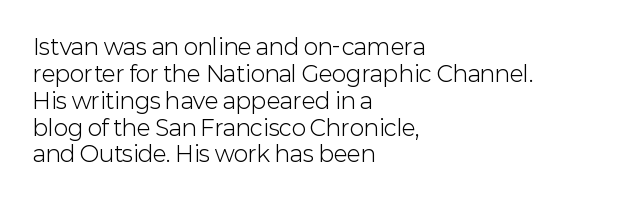
The image shows 22 px text type, upright; set left-aligned, line spacing 1.22x, normal letter spacing, not underlined.
